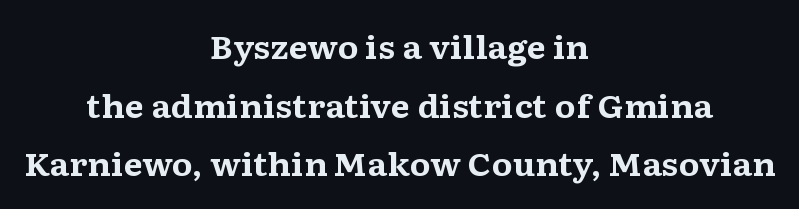
Q: Is the text bold? A: Yes.
Q: Is the text italic (slanted)? A: No, it is upright.
Q: Is the typeface a serif or a sans-serif typeface? A: Serif.
Q: Is the text underlined? A: No.
Q: How is the paragraph aligned? A: Centered.
Q: Is the spacing between letters normal or unusually wide? A: Normal.
Q: Width (condensed, normal, or wide)? A: Wide.
Q: Stroke contrast? A: Medium.
Q: x-height? A: Medium.
Q: Monospaced? A: No.
